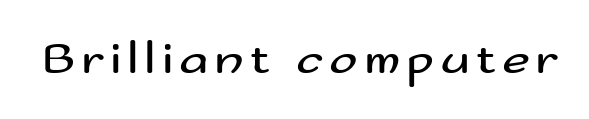
{"serif": "no", "italic": "no", "bold": "no", "weight": "regular", "width": "wide", "stroke_contrast": "medium", "x_height": "small", "monospaced": "no", "underline": "no", "glyph_px": 48}
